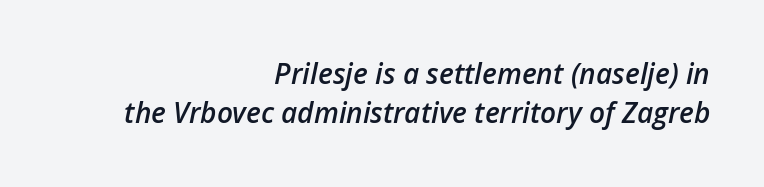
{"italic": "yes", "lean": "right", "slant_degrees": 12, "bold": "semi", "weight": "semibold", "width": "normal", "stroke_contrast": "low", "x_height": "medium", "monospaced": "no", "underline": "no", "align": "right", "line_spacing": "normal", "line_spacing_ratio": 1.41, "letter_spacing": "normal", "letter_spacing_em": 0.0, "glyph_px": 28}
